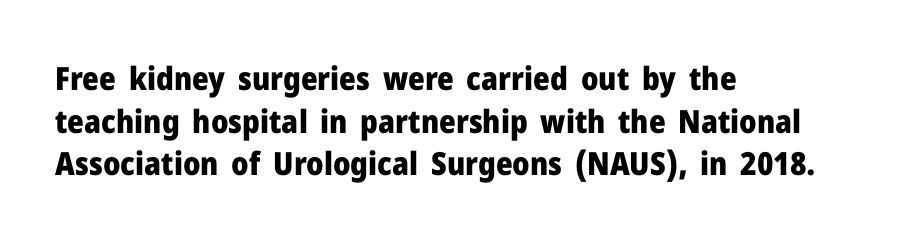
The image shows 32 px heavy sans-serif type, upright; set left-aligned, normal line spacing (1.33x), normal letter spacing, not underlined; low stroke contrast and a medium x-height.
